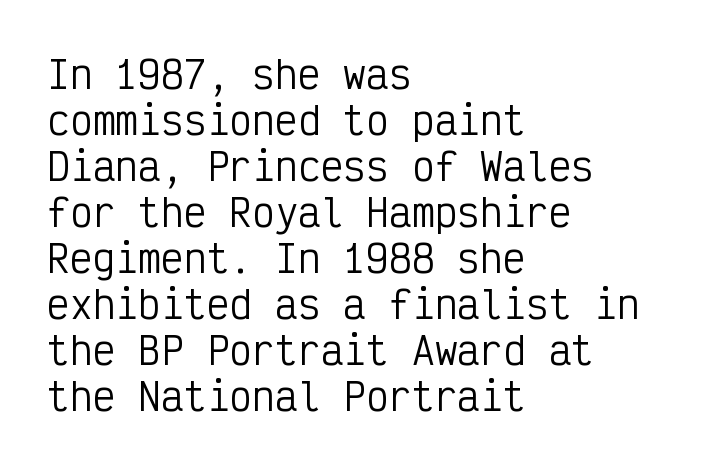
Underline: absent. Look at the tracking — it's just the regular setting, nothing added. Notice how the passage keeps a crisp vertical edge on the left only. It's the straight-up-and-down kind of type.
